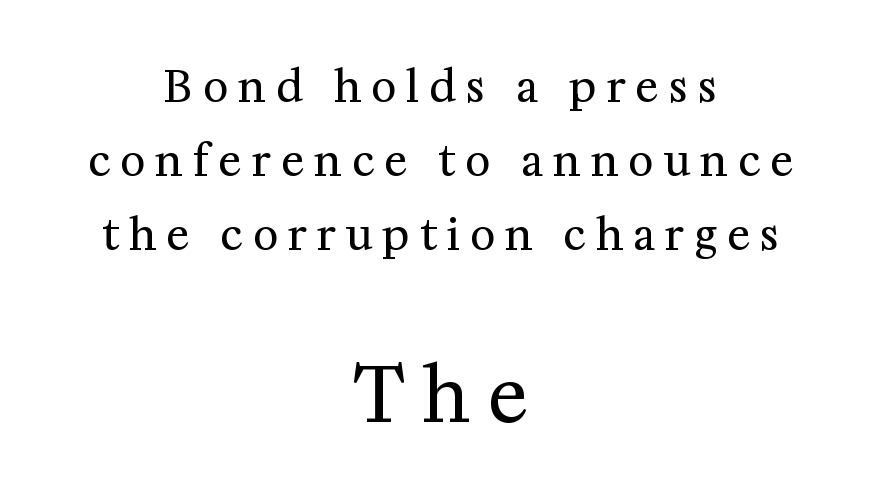
The image shows 75 px regular-weight serif type, upright; set centered, line spacing 1.72x, unusually wide letter spacing (+0.24 em), not underlined; the second (bottom) block is 1.74x larger; medium stroke contrast and a medium x-height.
